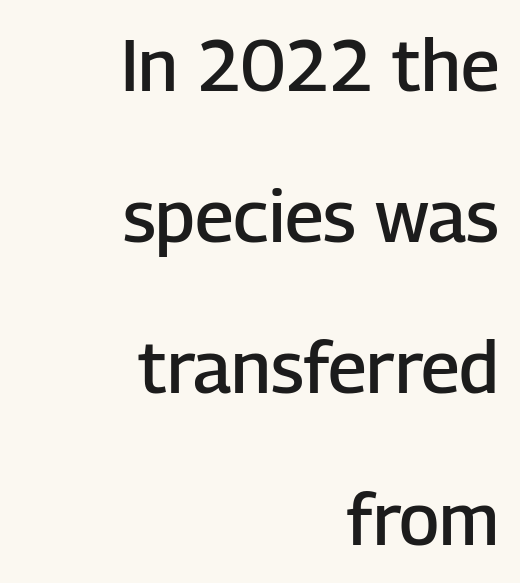
I'd call this a sans setting — the letters go barefoot. This is the regular roman posture of the typeface. This is moderately heavy type, rendered in semibold. Character widths vary here, with narrow letters taking less room than wide ones. Students, note that the glyphs here touch the page at normal intervals.
